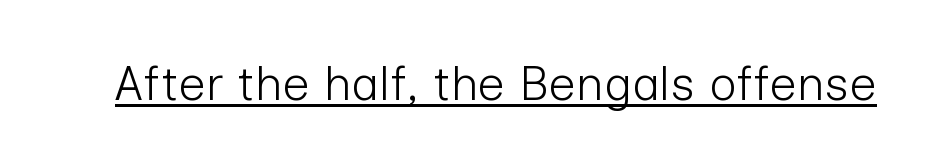
Check where the strokes stop: nothing finishes them off — pure sans. Weight: not bold — regular or lighter. You could not count columns in this text — the font is proportionally spaced. Every character sits straight up, as roman type does. A rule runs beneath these lines of type. Words appear dense and cohesive because spacing is normal.
